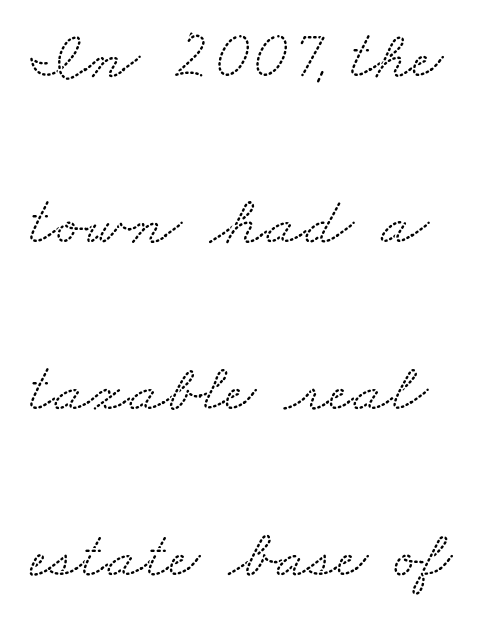
The space beneath each line is pristine and unruled. Honestly, the letter spacing is just normal — you wouldn't notice it. Airy leading. Spacing verdict: proportional, widths tailored to each character. This rendering employs a face with finishing strokes, i.e., a serif.
